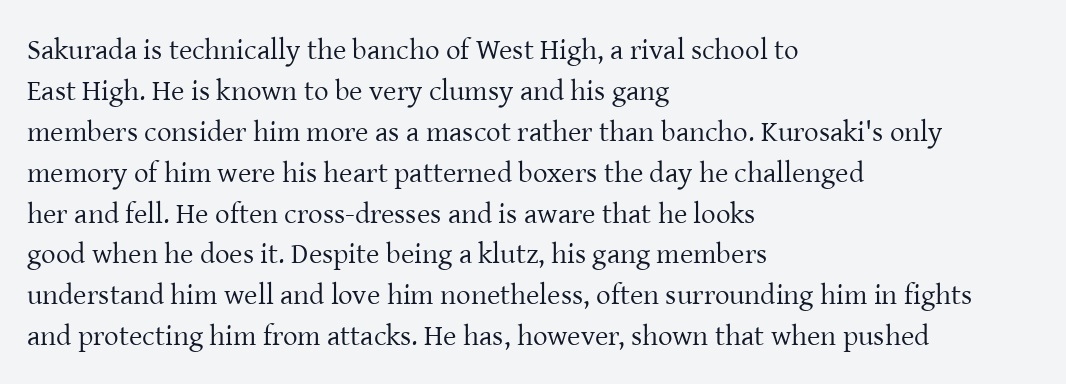
Q: Is the text bold? A: No.
Q: Is the text italic (slanted)? A: No, it is upright.
Q: Is the typeface a serif or a sans-serif typeface? A: Serif.
Q: Is the text underlined? A: No.
Q: How is the paragraph aligned? A: Left-aligned.
Q: Is the spacing between letters normal or unusually wide? A: Normal.
Q: Is the spacing between lines tight, normal or loose? A: Normal.
Q: Width (condensed, normal, or wide)? A: Normal.
Q: Stroke contrast? A: Low.
Q: x-height? A: Medium.
Q: Monospaced? A: No.
